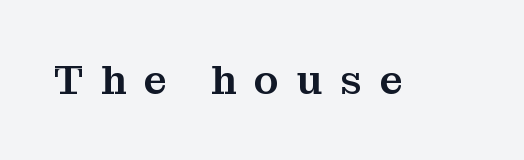
{"serif": "yes", "italic": "no", "width": "normal", "stroke_contrast": "medium", "x_height": "medium", "monospaced": "no", "underline": "no", "letter_spacing": "wide", "letter_spacing_em": 0.43, "glyph_px": 41}
